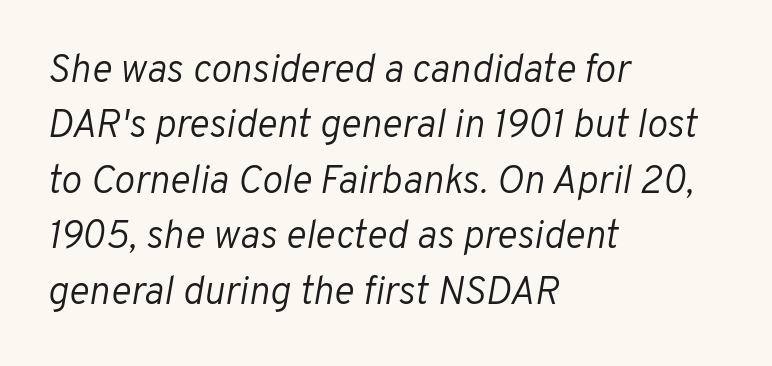
{"italic": "yes", "lean": "right", "slant_degrees": 10, "bold": "no", "weight": "light", "width": "normal", "stroke_contrast": "low", "x_height": "medium", "monospaced": "no", "underline": "no", "align": "left", "line_spacing": "normal", "line_spacing_ratio": 1.42, "letter_spacing": "normal", "letter_spacing_em": 0.0, "glyph_px": 39}
